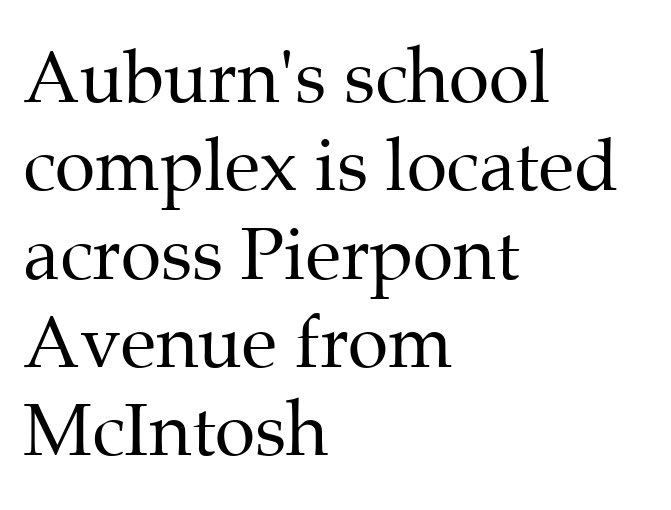
{"serif": "yes", "italic": "no", "bold": "no", "weight": "regular", "width": "normal", "stroke_contrast": "medium", "x_height": "medium", "monospaced": "no", "underline": "no", "align": "left", "line_spacing_ratio": 1.21, "letter_spacing": "normal", "letter_spacing_em": 0.0, "glyph_px": 73}
